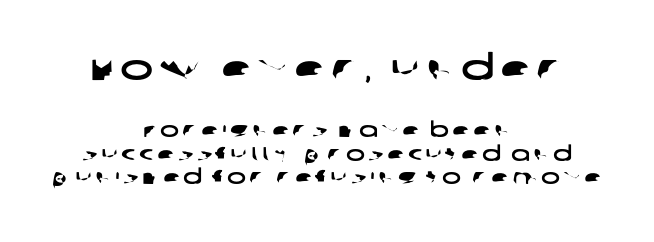
The image shows 35 px wide sans-serif type; set centered, line spacing 1.18x, not underlined; the first (top) block is 1.75x larger; low stroke contrast and a large x-height.
